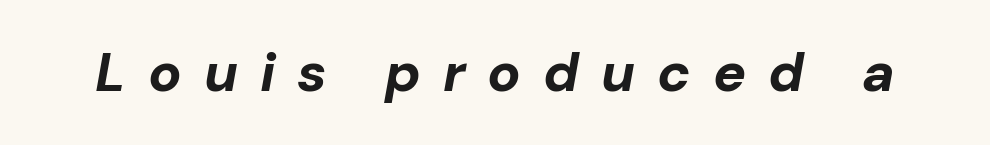
The image shows 55 px bold type, italic (leaning right); set unusually wide letter spacing (+0.4 em), not underlined; low stroke contrast and a medium x-height.
